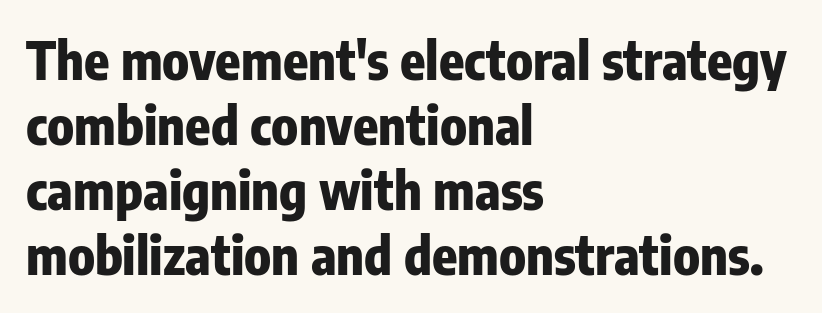
{"serif": "no", "italic": "no", "bold": "yes", "weight": "heavy", "width": "condensed", "stroke_contrast": "low", "x_height": "medium", "monospaced": "no", "underline": "no", "align": "left", "line_spacing": "normal", "line_spacing_ratio": 1.25, "letter_spacing": "normal", "letter_spacing_em": 0.0, "glyph_px": 52}
